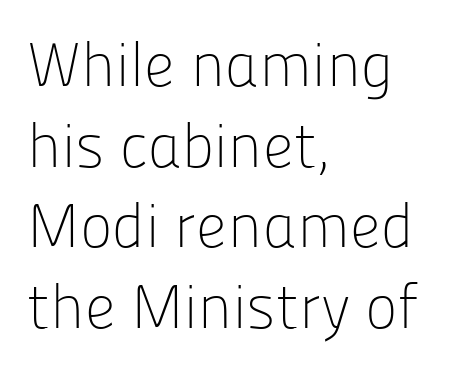
{"serif": "no", "italic": "no", "bold": "no", "weight": "light", "width": "normal", "stroke_contrast": "low", "x_height": "medium", "monospaced": "no", "underline": "no", "align": "left", "line_spacing": "normal", "line_spacing_ratio": 1.3, "letter_spacing": "normal", "letter_spacing_em": 0.0, "glyph_px": 62}
